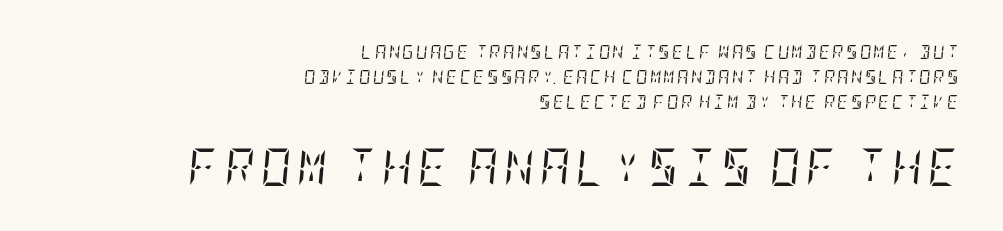
{"serif": "yes", "italic": "yes", "lean": "right", "slant_degrees": 5, "bold": "no", "weight": "regular", "width": "condensed", "stroke_contrast": "low", "x_height": "large", "underline": "no", "align": "right", "line_spacing_ratio": 1.77, "larger_block": "second", "size_ratio": 2.64, "glyph_px": 37}
